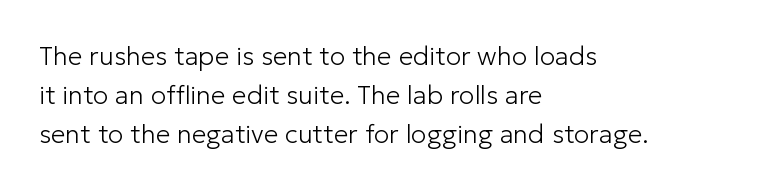
Each new line begins a customary step beneath the previous one. Students, note that the glyphs here touch the page at normal intervals. Letters rest on an invisible, unmarked baseline. Posture: upright roman.
